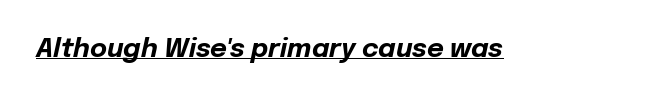
{"italic": "yes", "lean": "right", "slant_degrees": 12, "bold": "yes", "underline": "yes", "letter_spacing": "normal", "letter_spacing_em": 0.0, "glyph_px": 26}
